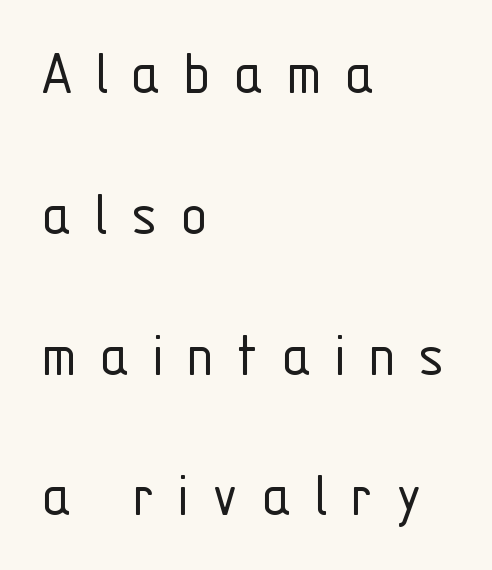
Q: Is the text bold? A: No.
Q: Is the text italic (slanted)? A: No, it is upright.
Q: Is the typeface a serif or a sans-serif typeface? A: Sans-serif.
Q: Is the text underlined? A: No.
Q: How is the paragraph aligned? A: Left-aligned.
Q: Is the spacing between letters normal or unusually wide? A: Unusually wide.
Q: Is the spacing between lines tight, normal or loose? A: Loose.
Q: Width (condensed, normal, or wide)? A: Condensed.
Q: Stroke contrast? A: Low.
Q: x-height? A: Medium.
Q: Monospaced? A: No.
